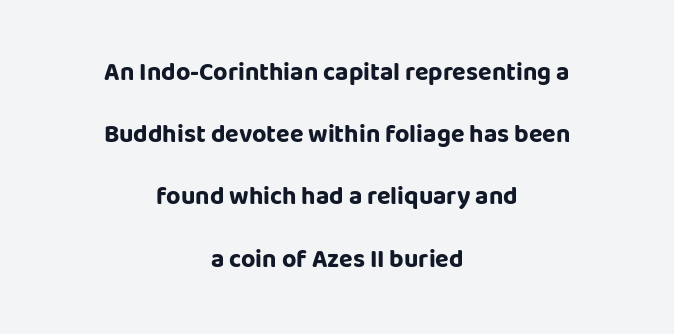
The image shows 25 px bold type, upright; set centered, loose line spacing (2.49x), normal letter spacing, not underlined.
